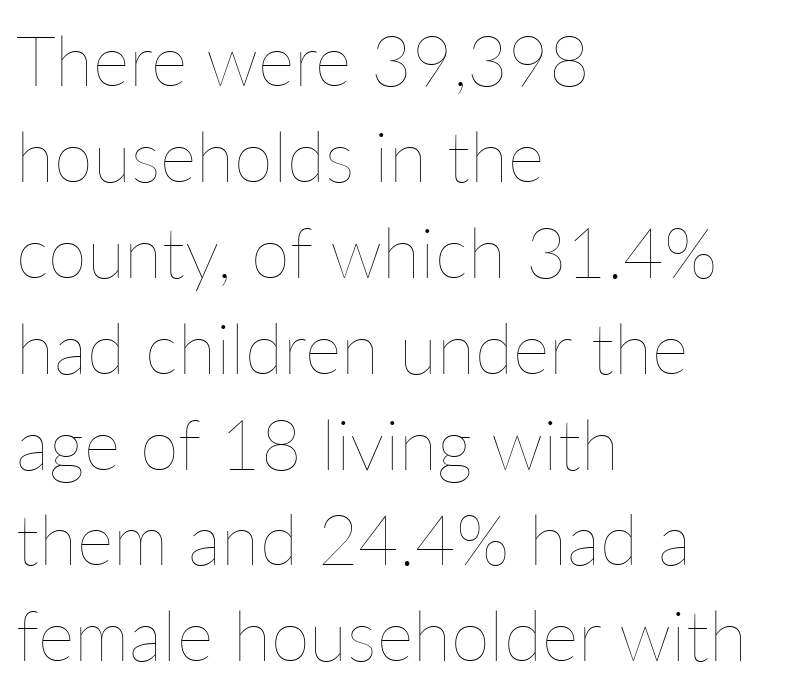
The image shows 70 px thin type, upright; set left-aligned, normal line spacing (1.37x), normal letter spacing, not underlined; low stroke contrast and a medium x-height.
